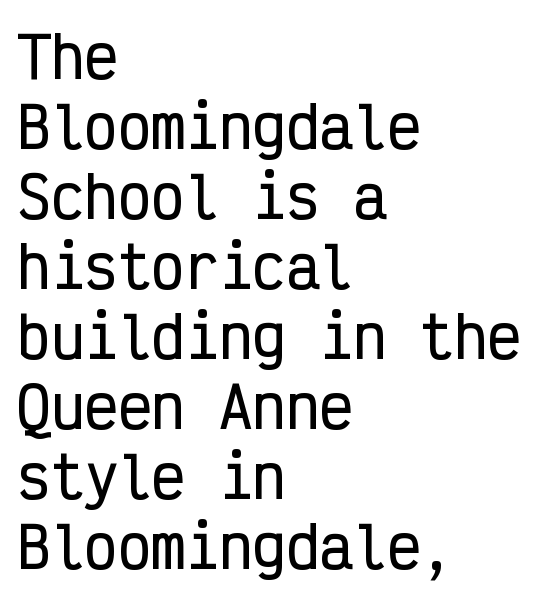
Q: Is the text italic (slanted)? A: No, it is upright.
Q: Is the typeface a serif or a sans-serif typeface? A: Sans-serif.
Q: Is the text underlined? A: No.
Q: How is the paragraph aligned? A: Left-aligned.
Q: Is the spacing between letters normal or unusually wide? A: Normal.
Q: Is the spacing between lines tight, normal or loose? A: Normal.
Q: Width (condensed, normal, or wide)? A: Condensed.
Q: Stroke contrast? A: Low.
Q: x-height? A: Medium.
Q: Monospaced? A: Yes.
